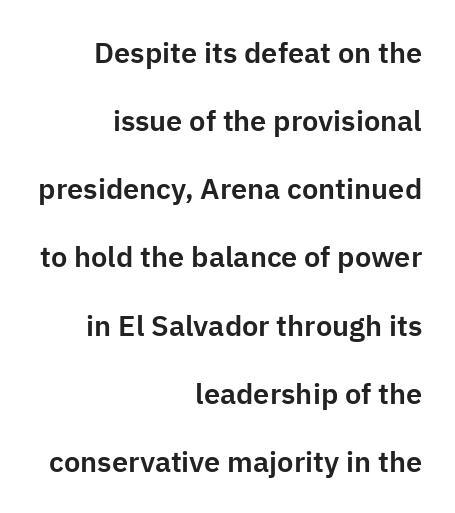
Descenders are the only things crossing below the line. A great deal of white space separates one row of letters from the next. Spacing between characters is what you'd get straight out of the box. The face used here is proportionally spaced, like ordinary book or web type.
